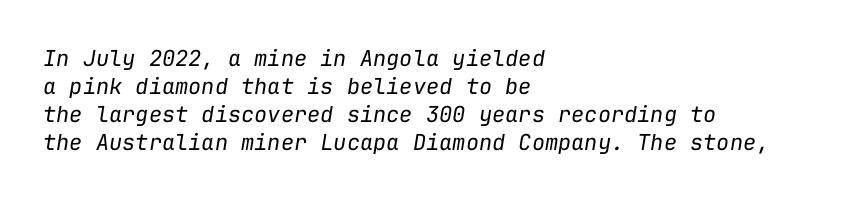
{"italic": "yes", "lean": "right", "slant_degrees": 9, "bold": "no", "underline": "no", "align": "left", "line_spacing": "normal", "line_spacing_ratio": 1.27, "letter_spacing": "normal", "letter_spacing_em": 0.0, "glyph_px": 22}
